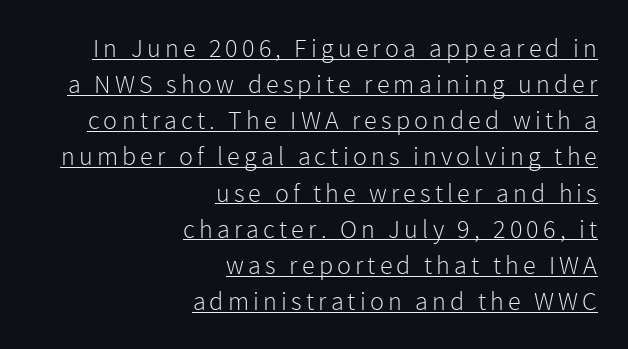
The image shows 26 px text type, upright; set right-aligned, normal line spacing (1.39x), underlined.
